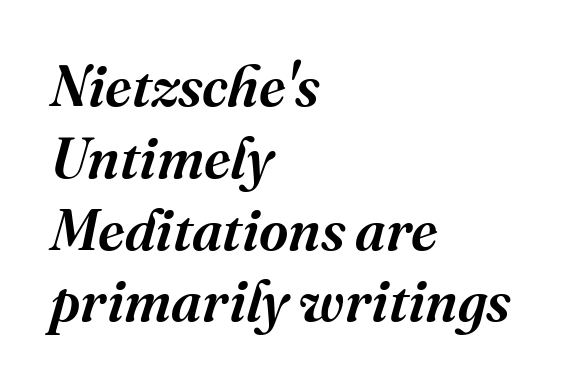
Slant detected: the letters are inclined. Check the space under the baseline: it is left empty. Which margin do the lines hug? The left one — the right edge is uneven. The gaps between neighbouring characters are ordinary and unremarkable. Horizontal bands of white between lines are of average thickness.
